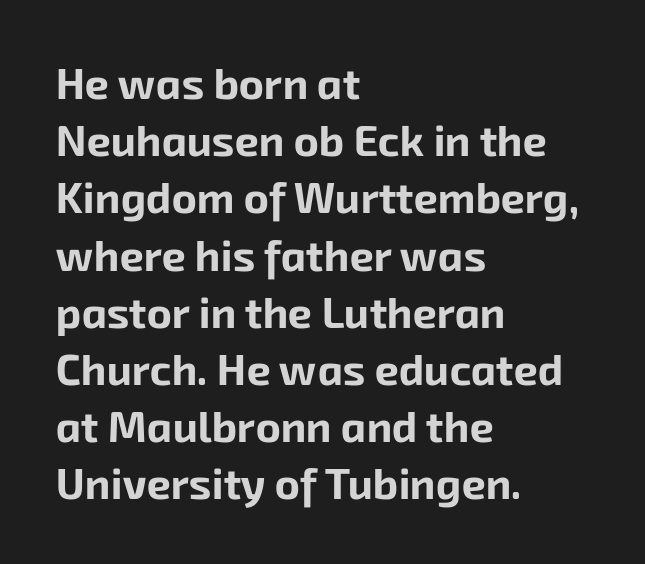
Q: Is the text bold? A: Yes.
Q: Is the typeface a serif or a sans-serif typeface? A: Sans-serif.
Q: Is the text underlined? A: No.
Q: How is the paragraph aligned? A: Left-aligned.
Q: Is the spacing between letters normal or unusually wide? A: Normal.
Q: Is the spacing between lines tight, normal or loose? A: Normal.
Q: Width (condensed, normal, or wide)? A: Normal.
Q: Stroke contrast? A: Low.
Q: x-height? A: Medium.
Q: Monospaced? A: No.
